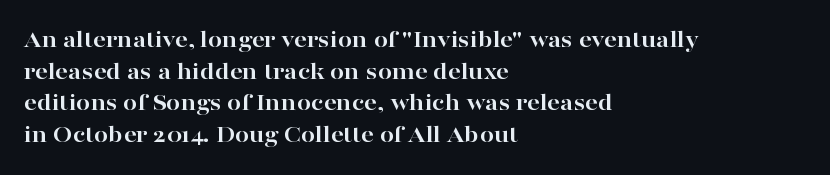
{"italic": "no", "bold": "yes", "underline": "no", "align": "left", "line_spacing": "normal", "line_spacing_ratio": 1.27, "letter_spacing": "normal", "letter_spacing_em": 0.0, "glyph_px": 25}
